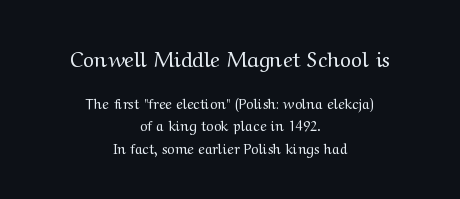
{"italic": "no", "bold": "no", "underline": "no", "align": "center", "line_spacing": "normal", "line_spacing_ratio": 1.59, "letter_spacing": "normal", "letter_spacing_em": 0.0, "larger_block": "first", "size_ratio": 1.5, "glyph_px": 21}
